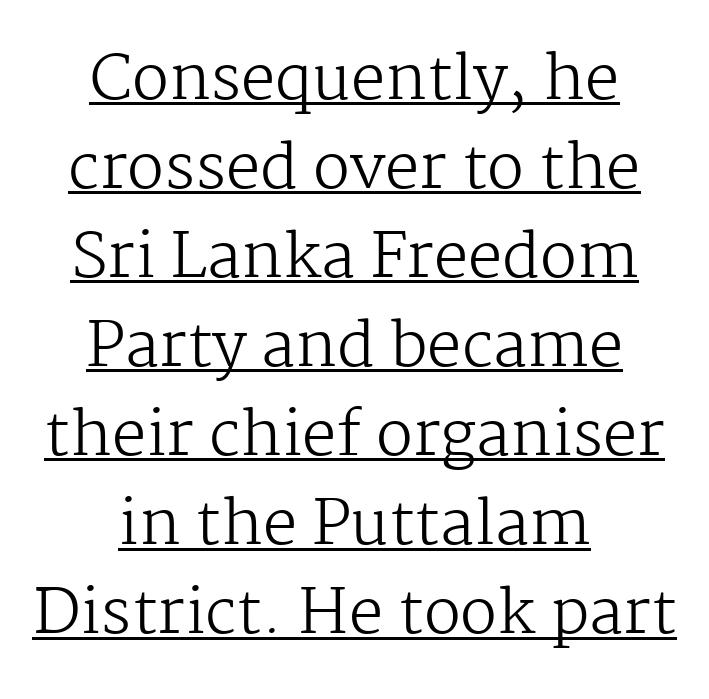
{"serif": "yes", "italic": "no", "bold": "no", "weight": "regular", "width": "normal", "stroke_contrast": "medium", "x_height": "medium", "monospaced": "no", "underline": "yes", "align": "center", "line_spacing": "normal", "line_spacing_ratio": 1.46, "letter_spacing": "normal", "letter_spacing_em": 0.0, "glyph_px": 61}
